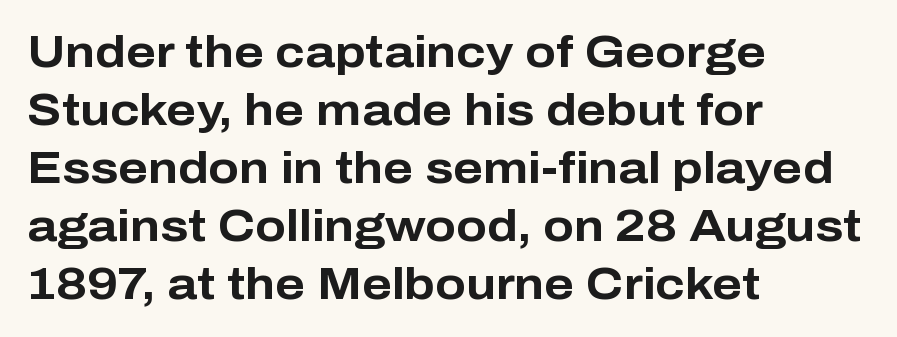
{"serif": "no", "italic": "no", "bold": "yes", "weight": "bold", "width": "normal", "stroke_contrast": "low", "x_height": "medium", "monospaced": "no", "underline": "no", "align": "left", "line_spacing": "normal", "line_spacing_ratio": 1.29, "letter_spacing": "normal", "letter_spacing_em": 0.0, "glyph_px": 45}
